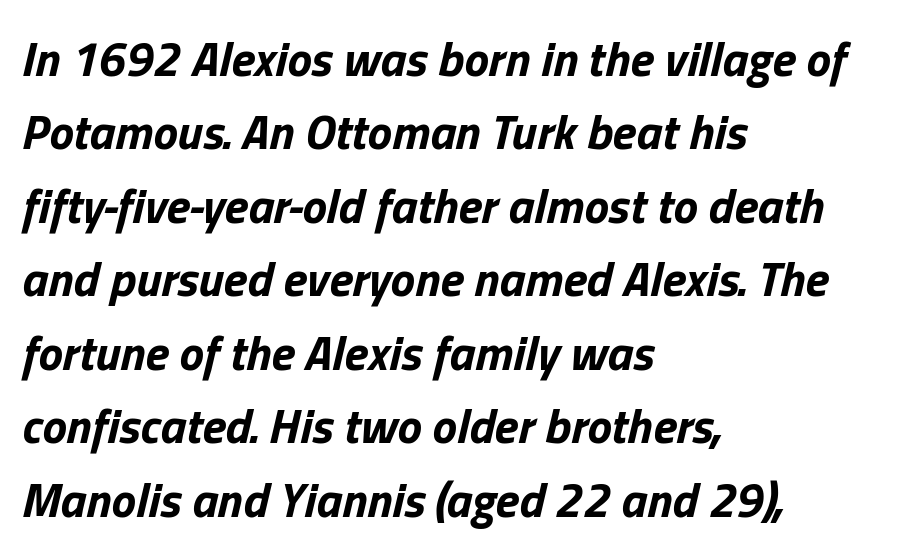
{"italic": "yes", "lean": "right", "slant_degrees": 13, "bold": "yes", "weight": "bold", "width": "normal", "stroke_contrast": "low", "x_height": "medium", "monospaced": "no", "underline": "no", "align": "left", "line_spacing": "normal", "line_spacing_ratio": 1.5, "letter_spacing": "normal", "letter_spacing_em": 0.0, "glyph_px": 49}
